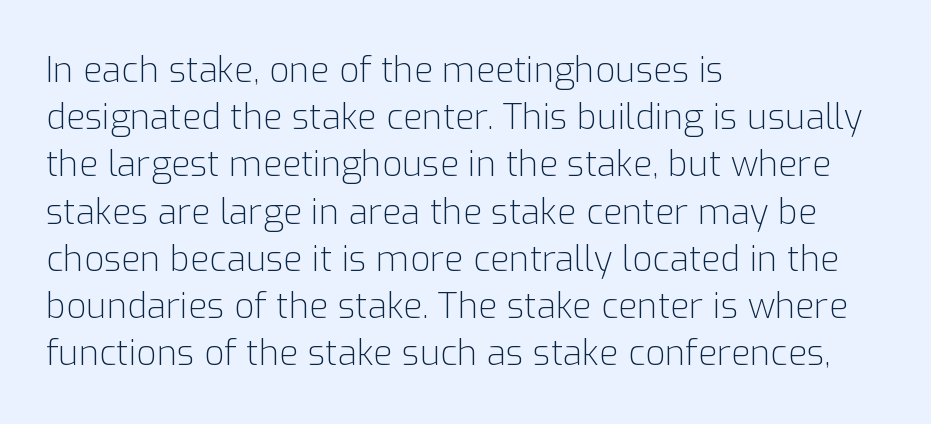
The image shows 35 px light sans-serif type, upright; set left-aligned, normal line spacing (1.35x), normal letter spacing, not underlined; low stroke contrast and a medium x-height.
